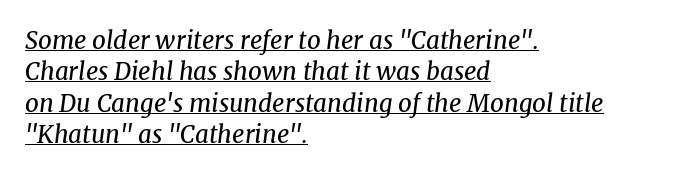
{"italic": "yes", "lean": "right", "slant_degrees": 8, "bold": "no", "underline": "yes", "align": "left", "line_spacing": "normal", "line_spacing_ratio": 1.31, "letter_spacing": "normal", "letter_spacing_em": 0.0, "glyph_px": 24}
